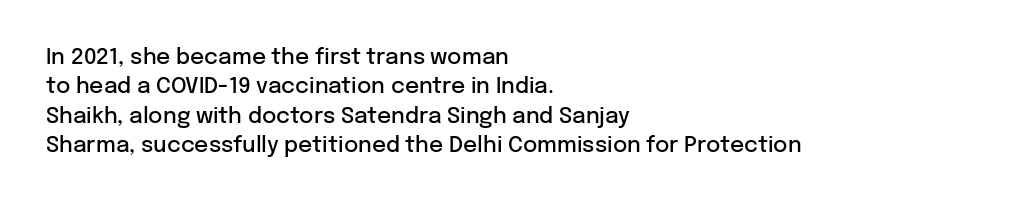
Q: Is the text bold? A: Semi-bold.
Q: Is the text italic (slanted)? A: No, it is upright.
Q: Is the text underlined? A: No.
Q: How is the paragraph aligned? A: Left-aligned.
Q: Is the spacing between letters normal or unusually wide? A: Normal.
Q: Is the spacing between lines tight, normal or loose? A: Normal.
